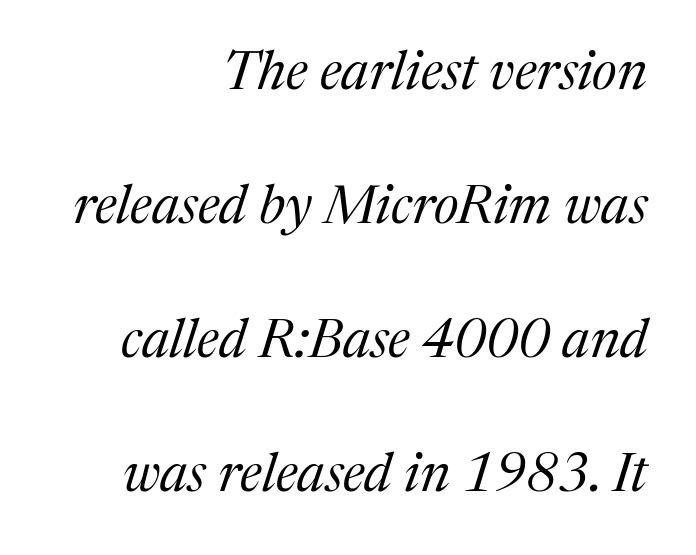
The image shows 54 px regular-weight serif type, italic (leaning right); set right-aligned, loose line spacing (2.48x), normal letter spacing, not underlined; medium stroke contrast and a medium x-height.
